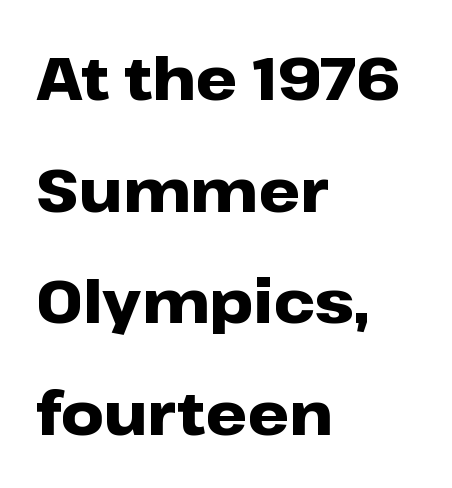
The image shows 59 px heavy, wide sans-serif type, upright; set left-aligned, line spacing 1.89x, normal letter spacing, not underlined; low stroke contrast and a medium x-height.
